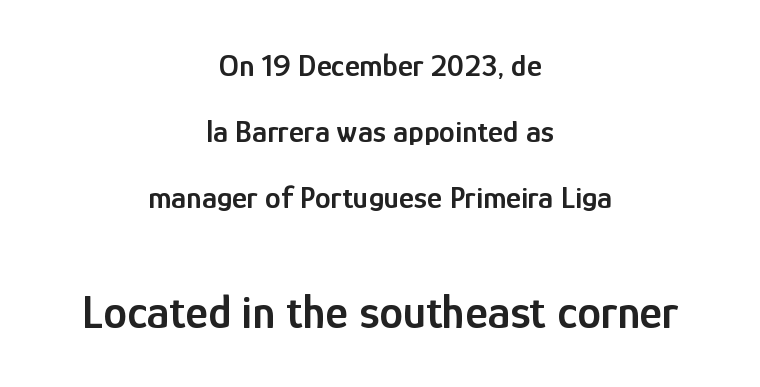
The tracking reads as untouched default to a designer's eye. Note: smaller setting up top, larger setting below. Ascenders rise straight up at ninety degrees. Alignment: centered. A sans-serif font was chosen for this passage.
